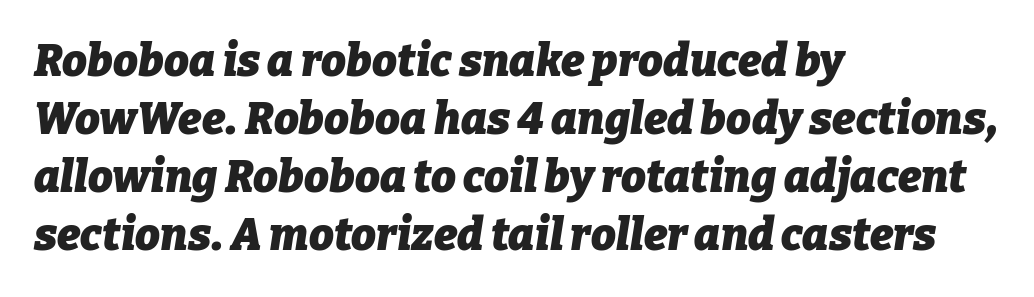
Q: Is the text bold? A: Yes.
Q: Is the text italic (slanted)? A: Yes, it leans right by about 9 degrees.
Q: Is the text underlined? A: No.
Q: How is the paragraph aligned? A: Left-aligned.
Q: Is the spacing between letters normal or unusually wide? A: Normal.
Q: Is the spacing between lines tight, normal or loose? A: Normal.
Q: Width (condensed, normal, or wide)? A: Normal.
Q: Stroke contrast? A: Low.
Q: x-height? A: Medium.
Q: Monospaced? A: No.
